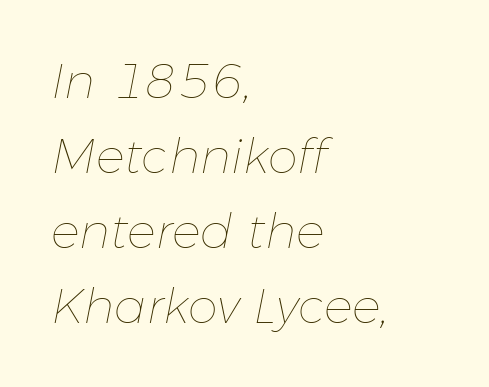
Each letter keeps its own natural width here, so spacing adapts to shape. The weight tops out at a normal text grade. The compositor pushed each line to the left boundary. Each word holds together tightly as a unit, with standard inter-letter gaps. The leading is moderate, giving the passage an even texture.
